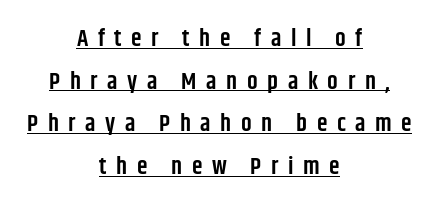
The image shows 24 px text type, upright; set centered, line spacing 1.78x, unusually wide letter spacing (+0.4 em), underlined.
